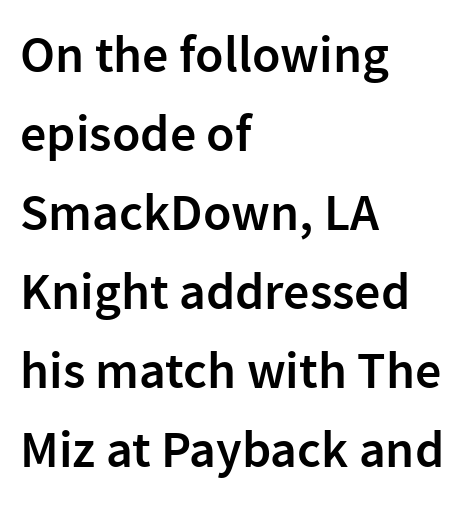
It's the straight-up-and-down kind of type. Type style note: lacks serifs. The text block is weighted toward the left margin, trailing off unevenly rightward. Has an underline been added? It has not. Is this a fixed-width face? No — the glyphs have proportional, varying widths. This rendering leaves character spacing at its baseline value.
